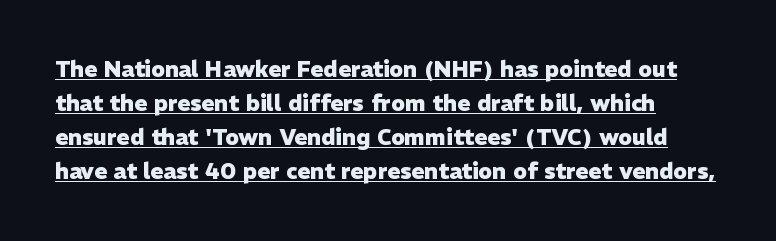
{"italic": "no", "bold": "yes", "underline": "yes", "line_spacing": "normal", "line_spacing_ratio": 1.55, "letter_spacing": "normal", "letter_spacing_em": 0.0, "glyph_px": 22}
